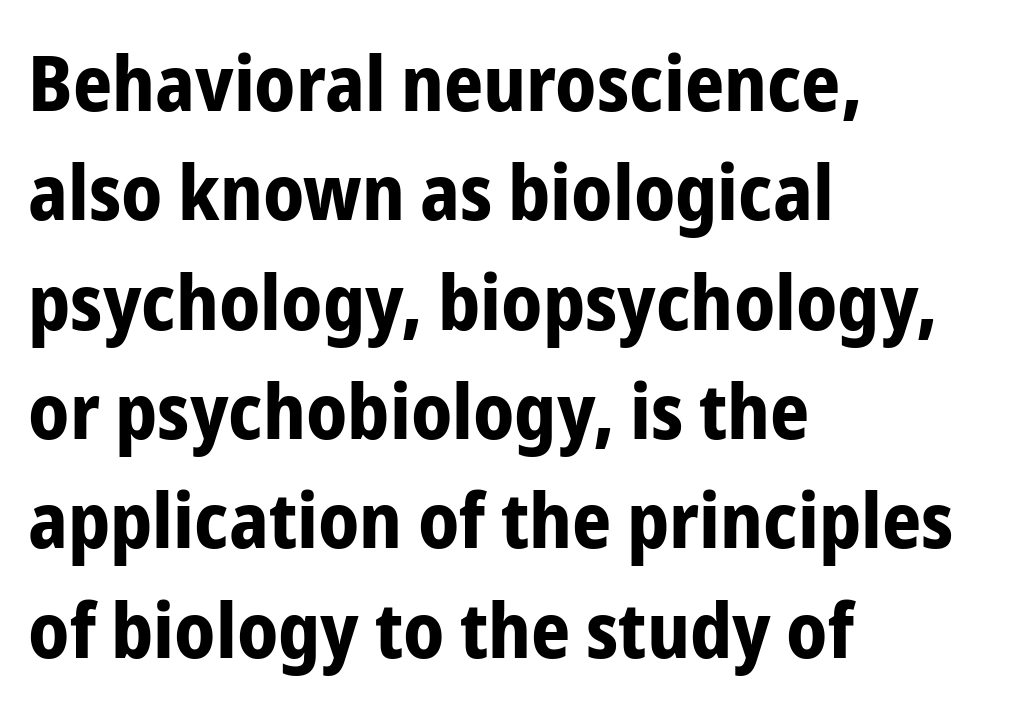
Character widths vary here, with narrow letters taking less room than wide ones. This sample uses an upright cut, with every glyph sitting square on the baseline. Look at the tracking — it's just the regular setting, nothing added. Emphasis by weight is at full strength: bold.
